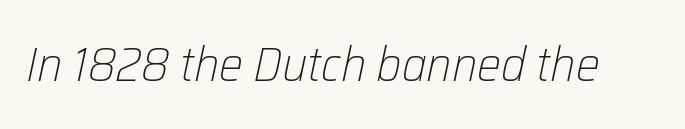
The image shows 48 px light type, italic (leaning right); set normal letter spacing, not underlined; low stroke contrast and a medium x-height.
